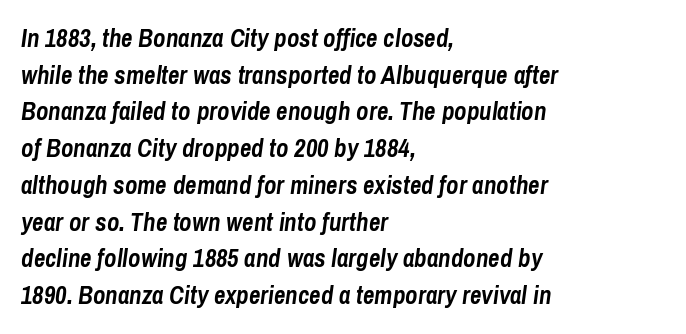
Q: Is the text bold? A: Yes.
Q: Is the text italic (slanted)? A: Yes, it leans right by about 8 degrees.
Q: Is the text underlined? A: No.
Q: How is the paragraph aligned? A: Left-aligned.
Q: Is the spacing between letters normal or unusually wide? A: Normal.
Q: Is the spacing between lines tight, normal or loose? A: Normal.
